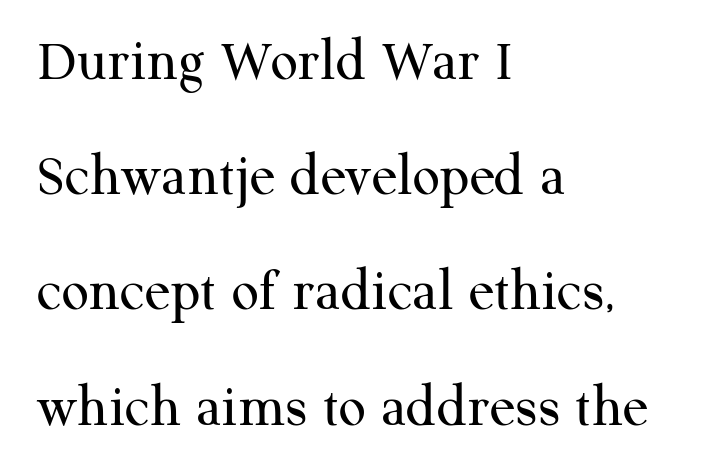
The image shows 60 px regular-weight serif type, upright; set left-aligned, loose line spacing (1.92x), normal letter spacing, not underlined; medium stroke contrast and a medium x-height.
